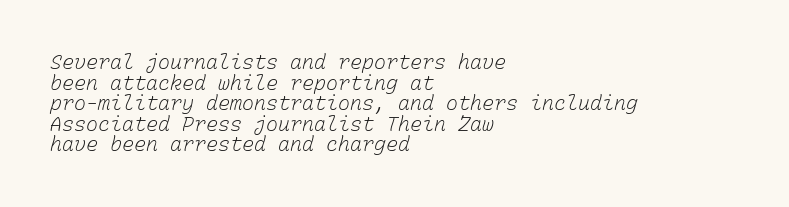
You could call the tracking neutral — neither tight nor loose. This rendering features lettering with no underline. This reads as an unemphasized weight, regular at the heaviest. Typeset ragged right — the left edge is the straight one.
